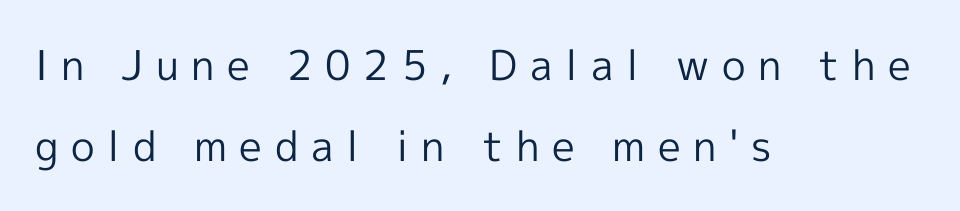
The image shows 41 px regular-weight sans-serif type, upright; set left-aligned, loose line spacing (1.98x), unusually wide letter spacing (+0.31 em), not underlined; a medium x-height.
